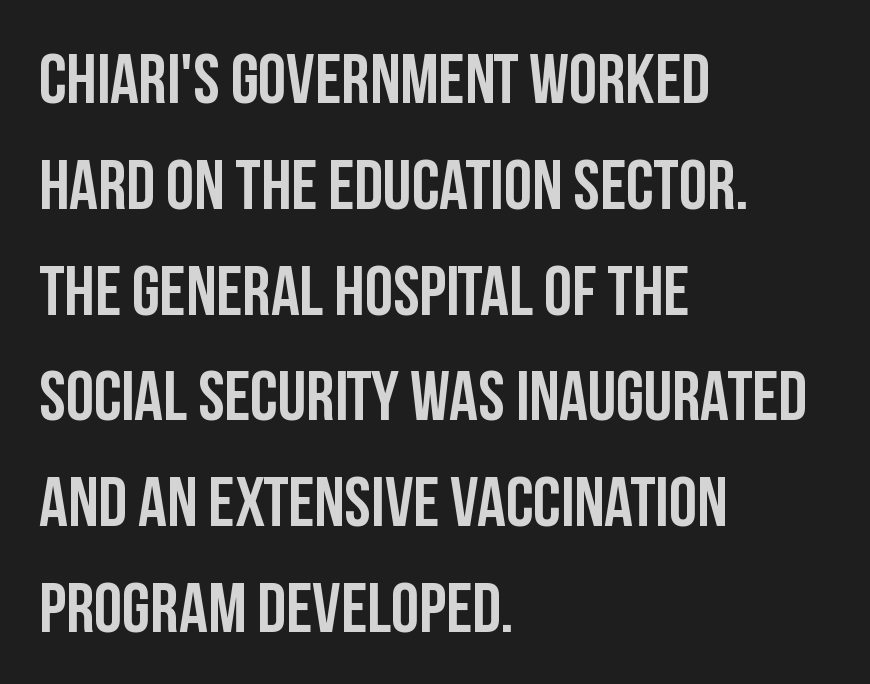
Q: Is the text bold? A: Yes.
Q: Is the text italic (slanted)? A: No, it is upright.
Q: Is the typeface a serif or a sans-serif typeface? A: Sans-serif.
Q: Is the text underlined? A: No.
Q: How is the paragraph aligned? A: Left-aligned.
Q: Is the spacing between letters normal or unusually wide? A: Normal.
Q: Is the spacing between lines tight, normal or loose? A: Normal.
Q: Width (condensed, normal, or wide)? A: Condensed.
Q: Stroke contrast? A: Low.
Q: x-height? A: Large.
Q: Monospaced? A: No.
